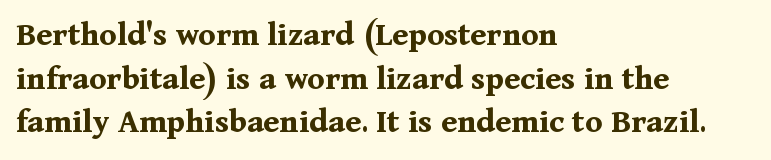
Q: Is the text bold? A: Yes.
Q: Is the text italic (slanted)? A: No, it is upright.
Q: Is the typeface a serif or a sans-serif typeface? A: Serif.
Q: Is the text underlined? A: No.
Q: How is the paragraph aligned? A: Left-aligned.
Q: Is the spacing between letters normal or unusually wide? A: Normal.
Q: Is the spacing between lines tight, normal or loose? A: Normal.
Q: Width (condensed, normal, or wide)? A: Normal.
Q: Stroke contrast? A: Medium.
Q: x-height? A: Medium.
Q: Monospaced? A: No.
